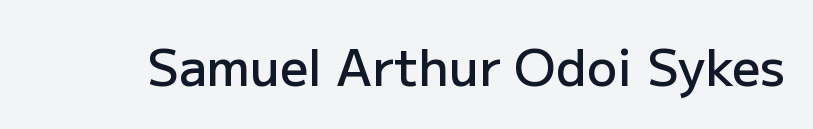
{"serif": "no", "italic": "no", "bold": "semi", "weight": "semibold", "width": "normal", "stroke_contrast": "low", "x_height": "medium", "monospaced": "no", "underline": "no", "letter_spacing": "normal", "letter_spacing_em": 0.0, "glyph_px": 50}
